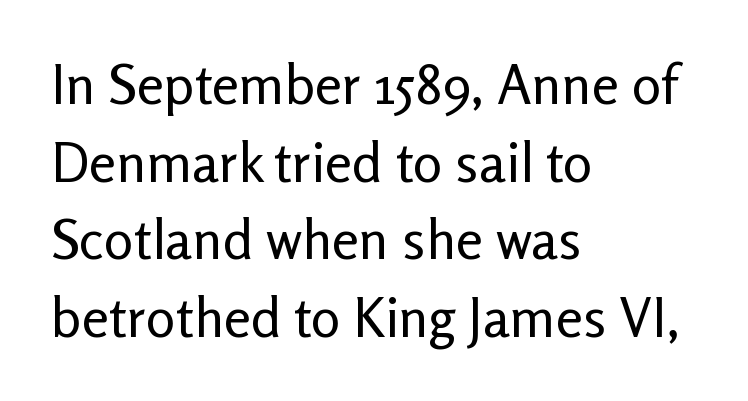
The strokes are not fattened; the text isn't bold. All the whitespace from short lines collects on the right. Each letter keeps its own natural width here, so spacing adapts to shape. Successive baselines arrive at the customary interval.
